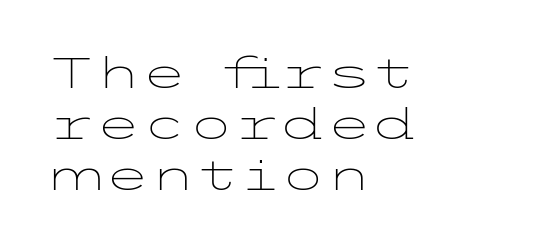
{"serif": "no", "italic": "no", "bold": "no", "weight": "light", "width": "wide", "stroke_contrast": "low", "x_height": "medium", "underline": "no", "align": "left", "line_spacing_ratio": 1.22, "letter_spacing": "normal", "letter_spacing_em": 0.0, "glyph_px": 42}
